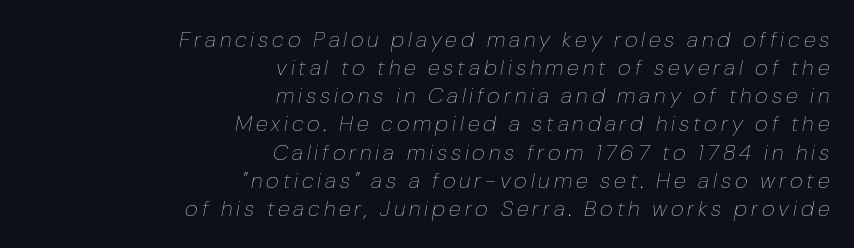
The image shows 22 px text type, italic (leaning right); set right-aligned, normal line spacing (1.28x), not underlined.
